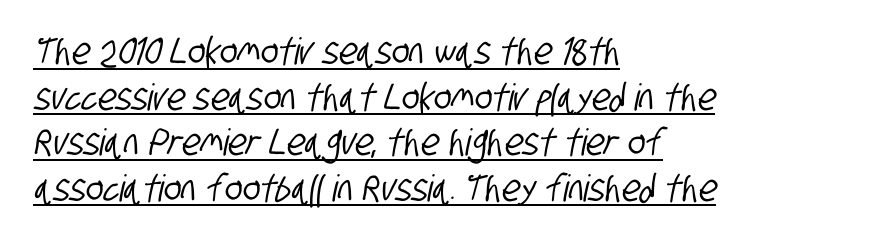
The image shows 37 px condensed sans-serif type; set left-aligned, line spacing 1.23x, normal letter spacing, underlined; low stroke contrast and a large x-height.
